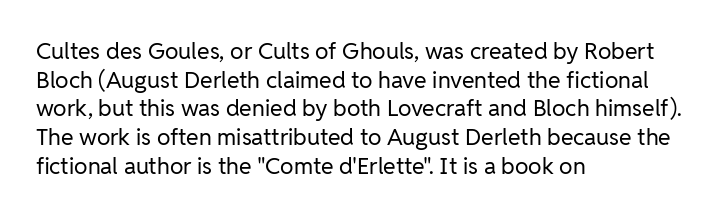
{"italic": "no", "bold": "no", "underline": "no", "align": "left", "line_spacing": "normal", "line_spacing_ratio": 1.25, "letter_spacing": "normal", "letter_spacing_em": 0.0, "glyph_px": 23}
